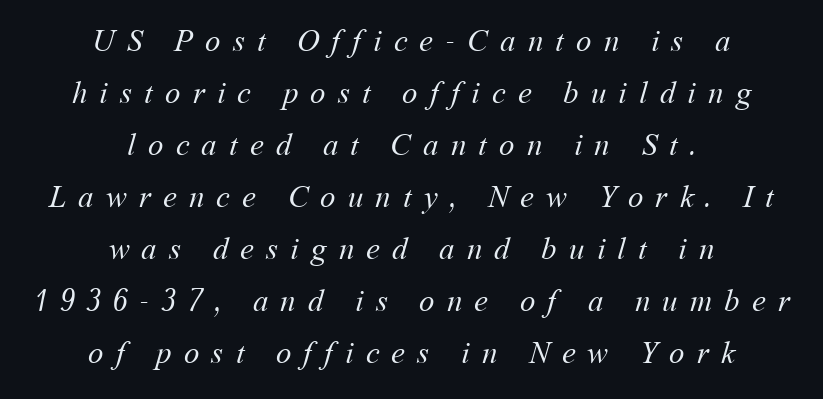
{"bold": "no", "weight": "regular", "width": "normal", "stroke_contrast": "medium", "x_height": "medium", "monospaced": "no", "underline": "no", "align": "center", "line_spacing": "normal", "line_spacing_ratio": 1.68, "letter_spacing": "wide", "letter_spacing_em": 0.39, "glyph_px": 31}
